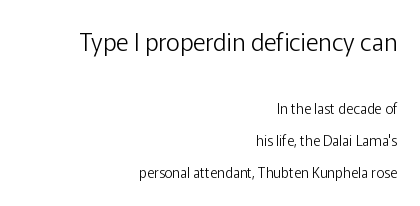
{"italic": "no", "bold": "no", "underline": "no", "align": "right", "line_spacing": "loose", "line_spacing_ratio": 2.28, "letter_spacing": "normal", "letter_spacing_em": 0.0, "larger_block": "first", "size_ratio": 1.71, "glyph_px": 24}
